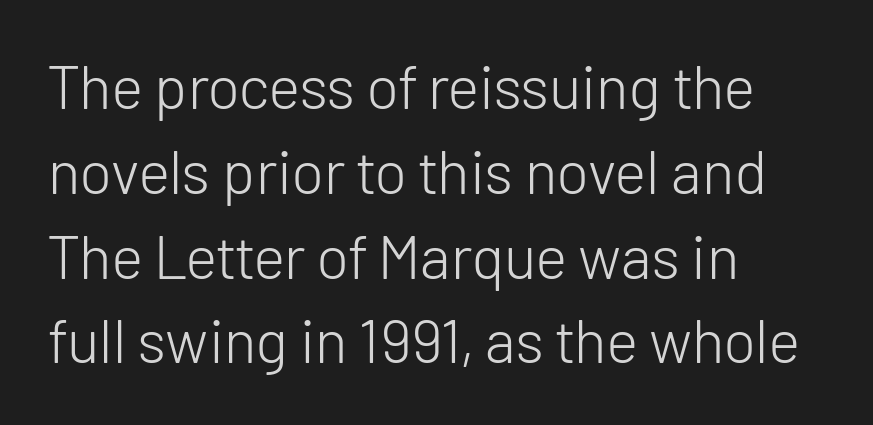
The image shows 61 px light sans-serif type, upright; set left-aligned, normal line spacing (1.39x), normal letter spacing, not underlined; low stroke contrast and a medium x-height.
